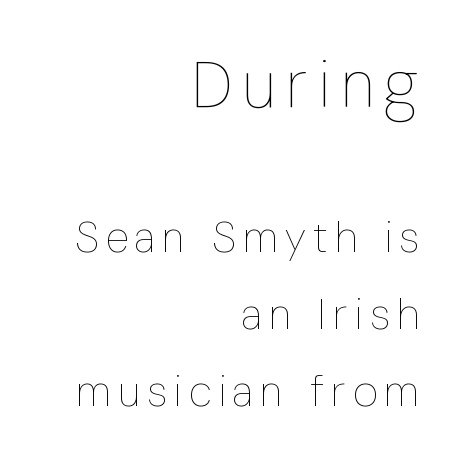
Q: Is the text bold? A: No.
Q: Is the text italic (slanted)? A: No, it is upright.
Q: Is the text underlined? A: No.
Q: How is the paragraph aligned? A: Right-aligned.
Q: Which block of text is set in a larger size, the first (top) or the second (bottom)? A: The first (top) one.
Q: Width (condensed, normal, or wide)? A: Condensed.
Q: Stroke contrast? A: Low.
Q: x-height? A: Medium.
Q: Monospaced? A: No.
